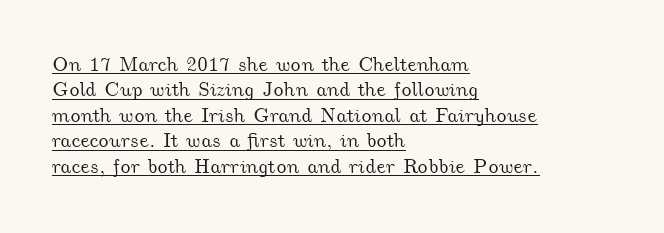
The letterforms sit shoulder to shoulder at normal distance. The leading is moderate, giving the passage an even texture. The ragged edge is on the right, which tells us the setting is flush left. Somebody hit Ctrl+U on this one — the words are underlined.
